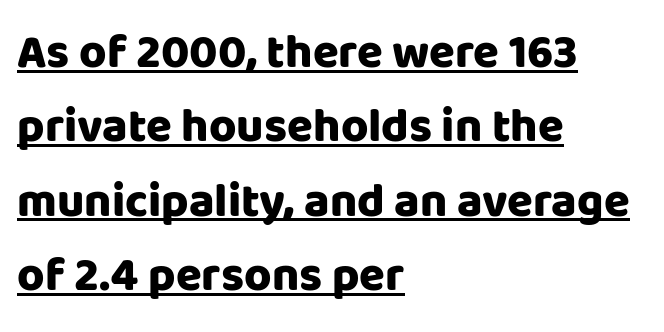
The type sits square on the baseline with zero lean. Classification — sans serif. Spacing between characters is what you'd get straight out of the box. The ragged edge is on the right, which tells us the setting is flush left. These lines sit exactly where default settings would place them.
